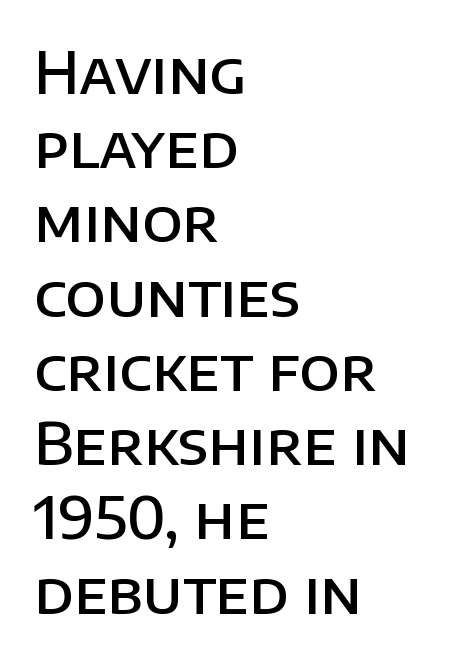
Varying glyph widths throughout — classic text-font behaviour. Line starts are locked; line ends wander. The typesetting leans somewhat heavy: a semibold. No italicization has been applied; the sample stays upright. The lines sit at an ordinary, default distance from one another. This is sans-serif lettering, the kind often seen on screens and signage.
